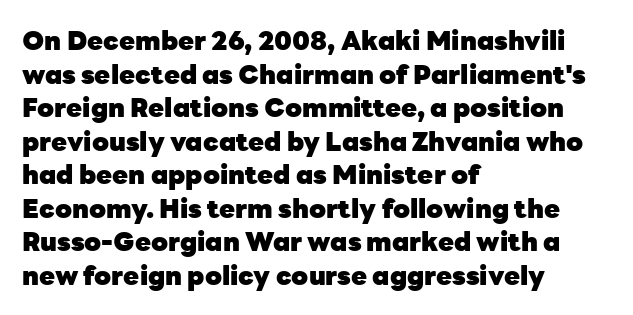
Q: Is the text bold? A: Yes.
Q: Is the text italic (slanted)? A: No, it is upright.
Q: Is the text underlined? A: No.
Q: How is the paragraph aligned? A: Left-aligned.
Q: Is the spacing between letters normal or unusually wide? A: Normal.
Q: Is the spacing between lines tight, normal or loose? A: Normal.
